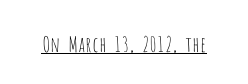
Italic: no, the glyphs are upright roman. You can see a thin bar hugging the bottom of the glyphs. Nothing heavy about these letters — not bold at all. Look at the tracking — it's just the regular setting, nothing added.
